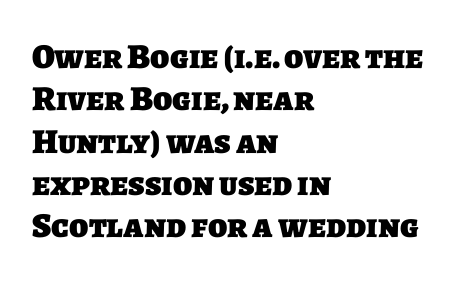
How are the letters spaced? Ordinarily, with no added tracking. This is heavy type, rendered in bold. Caption: multi-line text, flush left, ragged right. Type style note: lacks serifs. The passage shown is typed in a proportional face where columns would drift.
